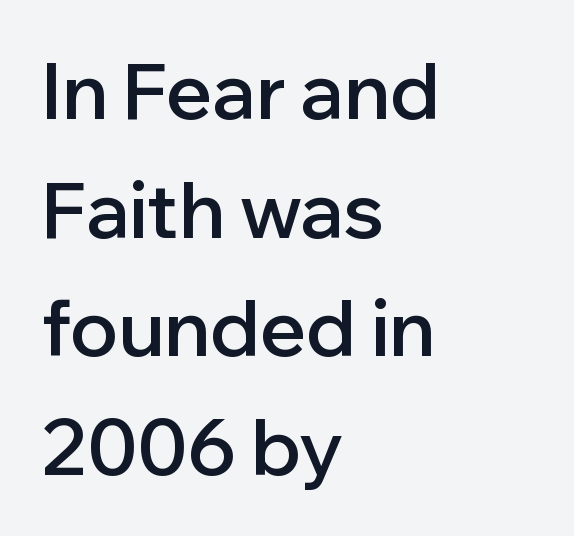
These lines keep a tight, regular rhythm from letter to letter. The space between consecutive lines is moderate. The typography opts for an upright posture over an oblique one. This sample uses a sans-serif face.
